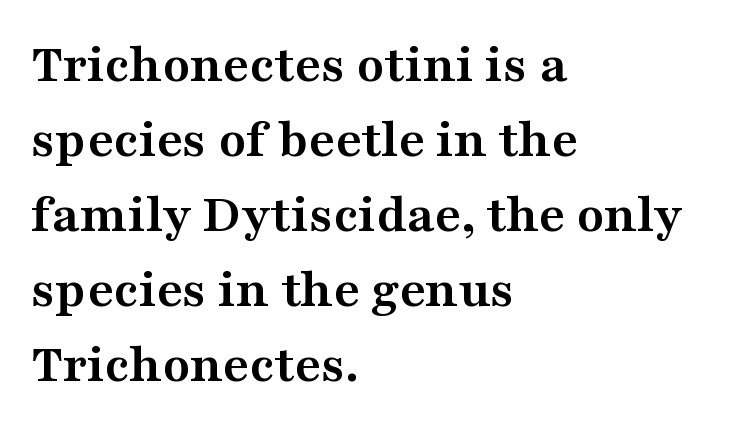
Check the space under the baseline: it is left empty. The specimen reads as upright at a glance. Looks like regular typesetting: each glyph gets only the width it needs. Students, observe: this is what conventionally led text looks like. Observe the serifs anchoring each vertical stroke in this sample. Notice how thick the strokes are: this is what a full bold looks like.
